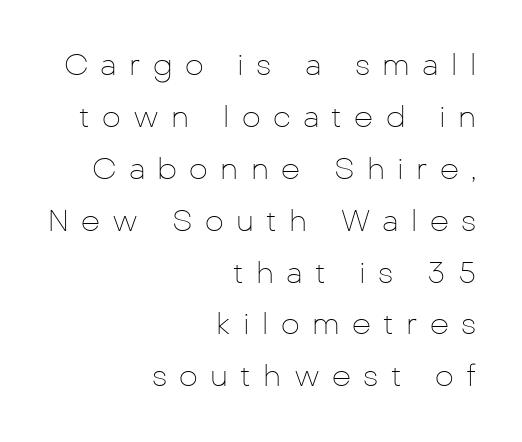
The passage shown has open, widely tracked lettering throughout. Note the varied advance widths — an 'i' is clearly narrower than an 'm'. Where is the straight margin? On the right. Rendered with straight, roman letterforms. Decoration check: the copy has no underline. The letters look calm and open, with moderate or lighter stems.
